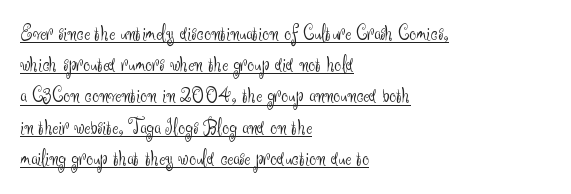
The image shows 22 px text type, upright; set left-aligned, normal line spacing (1.42x), normal letter spacing, underlined.
